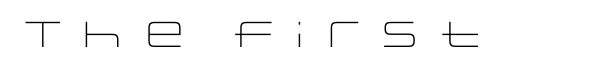
Serifs: no, the terminals of the letterforms are clean. Nobody drew a line under any word here. Proportional: the letters do not fall into vertical columns. You can tell it's not italic because the verticals are truly vertical. The typesetting does not lean heavy: it is not bold.
